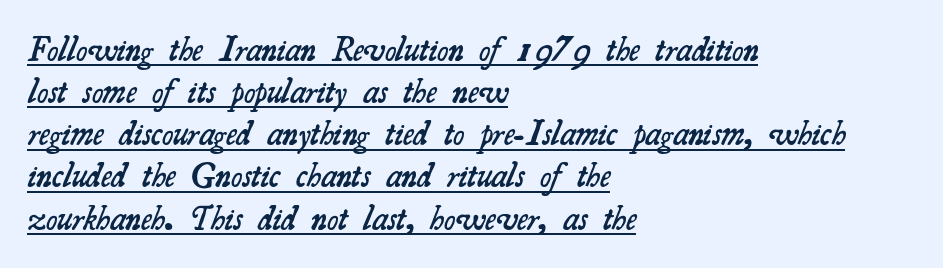
This rendering features underlined lettering. Leftover space on each line is placed entirely after the last word. Strokes here are thickened, but only to semibold level. Note the varied advance widths — an 'i' is clearly narrower than an 'm'. These lines keep a tight, regular rhythm from letter to letter. The passage shown is typeset with a serif family.
